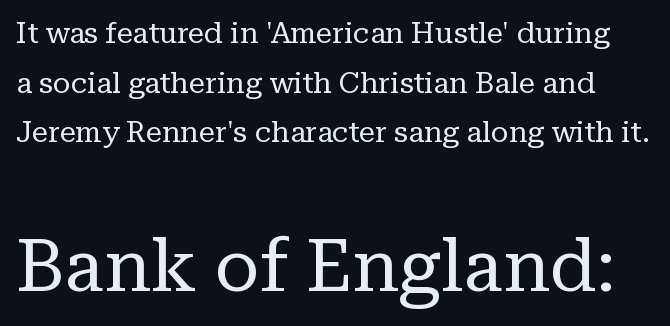
{"serif": "yes", "italic": "no", "bold": "no", "weight": "regular", "width": "normal", "stroke_contrast": "low", "x_height": "medium", "monospaced": "no", "underline": "no", "line_spacing_ratio": 1.71, "letter_spacing": "normal", "letter_spacing_em": 0.0, "larger_block": "second", "size_ratio": 2.52, "glyph_px": 73}
